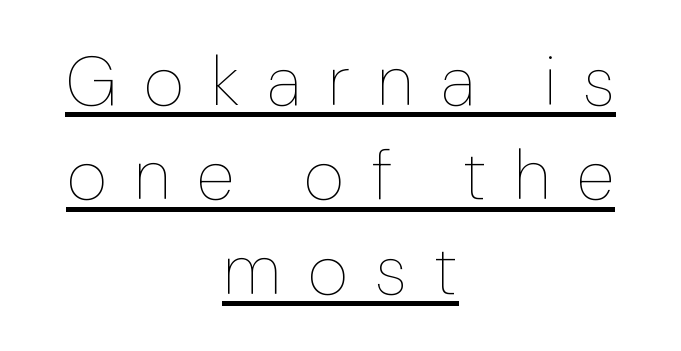
The image shows 70 px thin type, upright; set centered, normal line spacing (1.35x), unusually wide letter spacing (+0.39 em), underlined; low stroke contrast and a medium x-height.
